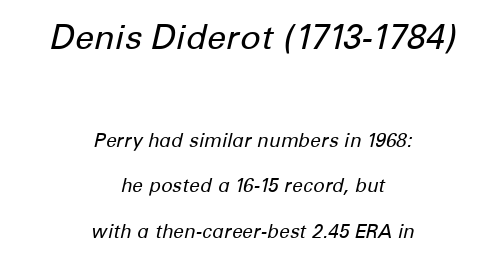
{"italic": "yes", "lean": "right", "slant_degrees": 12, "bold": "no", "weight": "regular", "width": "normal", "stroke_contrast": "low", "x_height": "medium", "monospaced": "no", "underline": "no", "align": "center", "line_spacing": "loose", "line_spacing_ratio": 2.4, "letter_spacing": "normal", "letter_spacing_em": 0.0, "larger_block": "first", "size_ratio": 1.79, "glyph_px": 34}
